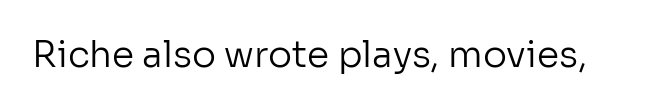
Is this a fixed-width face? No — the glyphs have proportional, varying widths. Vertical strokes here are truly vertical. Glance below the letters and you will spot only blank space. The face used here is a sans, in the tradition of grotesques and geometrics. The face looks like a standard text weight, possibly lighter. Short note: letters normally spaced.
